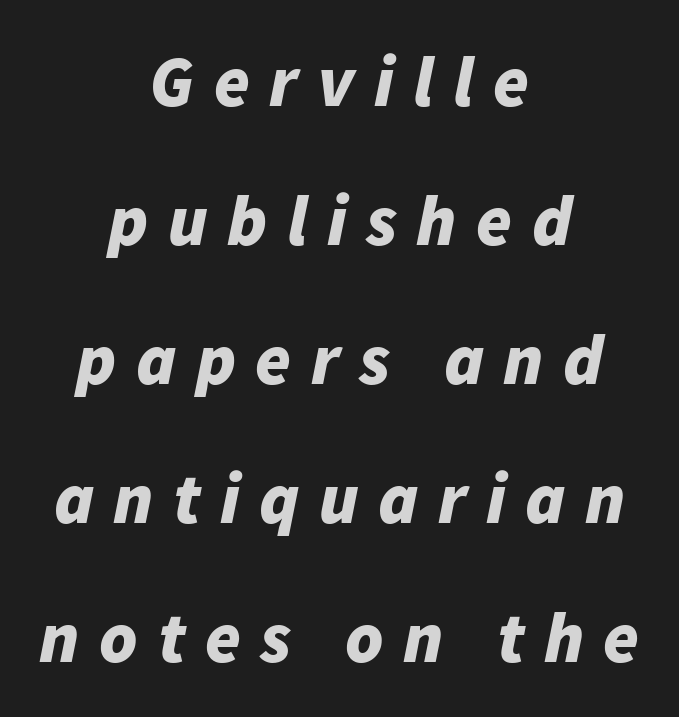
The image shows 72 px bold type, italic (leaning right); set centered, loose line spacing (1.93x), unusually wide letter spacing (+0.27 em), not underlined; low stroke contrast and a medium x-height.
